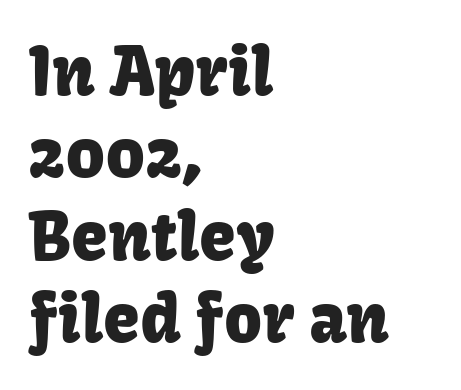
The image shows 66 px sans-serif type, upright; set left-aligned, normal line spacing (1.25x), normal letter spacing, not underlined; low stroke contrast and a medium x-height.
